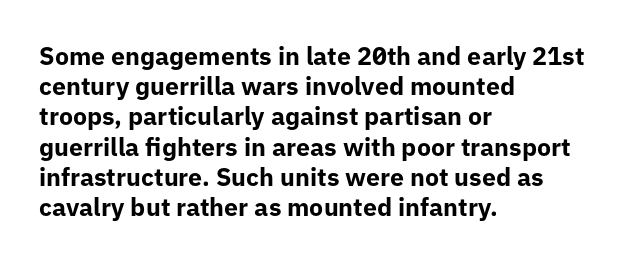
Q: Is the text bold? A: Yes.
Q: Is the text italic (slanted)? A: No, it is upright.
Q: Is the text underlined? A: No.
Q: How is the paragraph aligned? A: Left-aligned.
Q: Is the spacing between letters normal or unusually wide? A: Normal.
